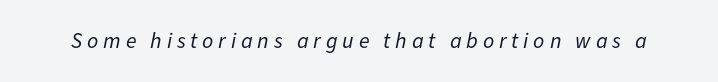
The letters look calm and open, with moderate or lighter stems. The face used here has a pronounced slope to its letters. Words appear elongated and porous because spacing is wide. The words here are not underlined.
